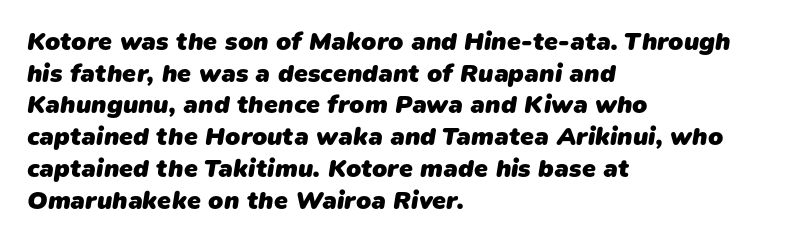
{"bold": "yes", "underline": "no", "align": "left", "line_spacing": "normal", "line_spacing_ratio": 1.27, "letter_spacing": "normal", "letter_spacing_em": 0.0, "glyph_px": 25}
